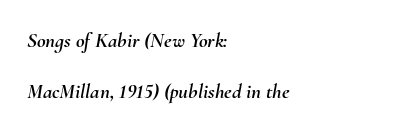
Q: Is the text italic (slanted)? A: Yes, it leans right by about 10 degrees.
Q: Is the text underlined? A: No.
Q: How is the paragraph aligned? A: Left-aligned.
Q: Is the spacing between letters normal or unusually wide? A: Normal.
Q: Is the spacing between lines tight, normal or loose? A: Loose.
